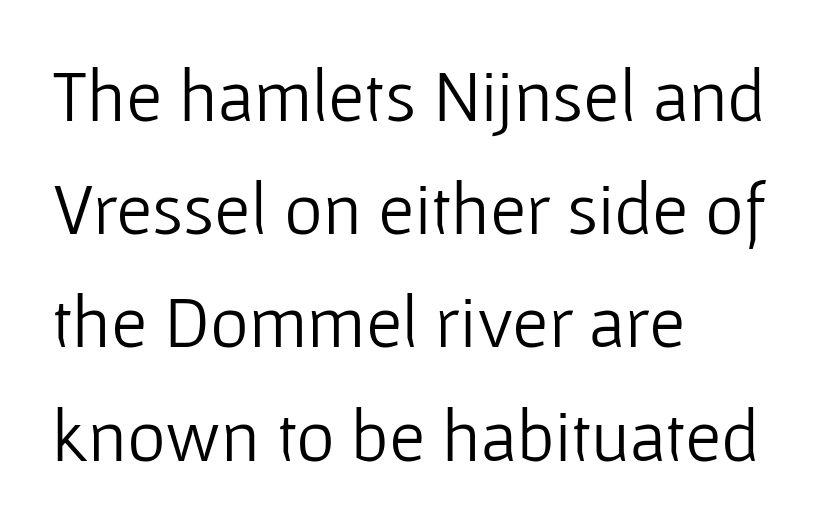
The image shows 74 px light sans-serif type, upright; set left-aligned, normal line spacing (1.53x), normal letter spacing, not underlined; low stroke contrast and a medium x-height.
